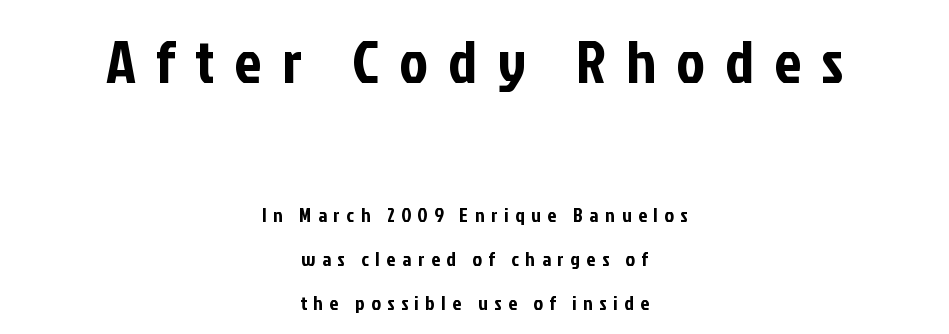
{"serif": "no", "italic": "no", "width": "condensed", "stroke_contrast": "low", "x_height": "medium", "monospaced": "no", "underline": "no", "align": "center", "line_spacing": "loose", "line_spacing_ratio": 2.2, "letter_spacing": "wide", "letter_spacing_em": 0.33, "larger_block": "first", "size_ratio": 3.05, "glyph_px": 61}
